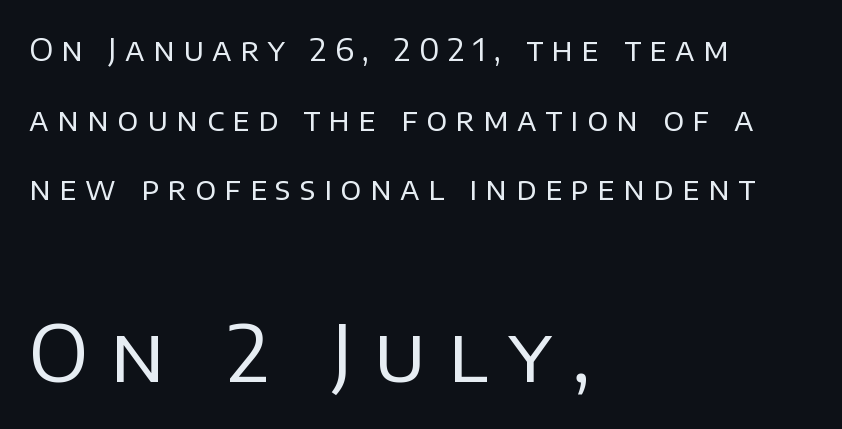
Is the stroke heavy? The answer is a plain regular-or-lighter. This sample is left-justified, so line endings fall wherever the words run out. Characters remain perfectly vertical along every line. Note: smaller setting up top, larger setting below.
